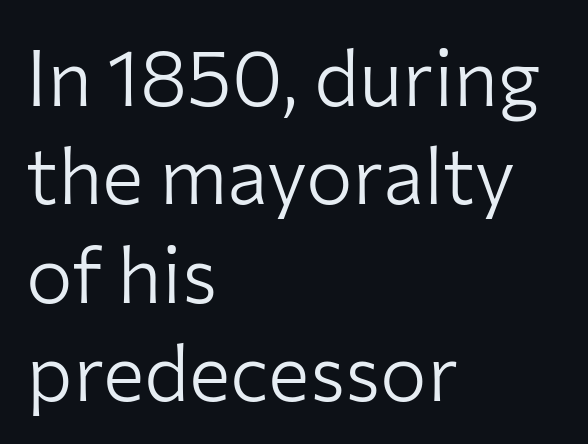
The image shows 78 px light sans-serif type, upright; set left-aligned, normal line spacing (1.26x), normal letter spacing, not underlined; low stroke contrast and a medium x-height.
